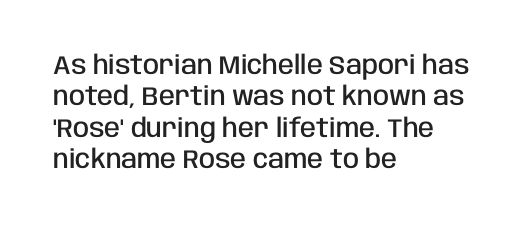
The image shows 26 px text type, upright; set left-aligned, line spacing 1.21x, normal letter spacing, not underlined.
